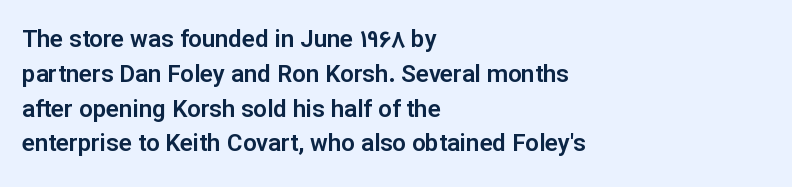
{"italic": "no", "underline": "no", "align": "left", "line_spacing": "normal", "line_spacing_ratio": 1.45, "letter_spacing": "normal", "letter_spacing_em": 0.0, "glyph_px": 24}
